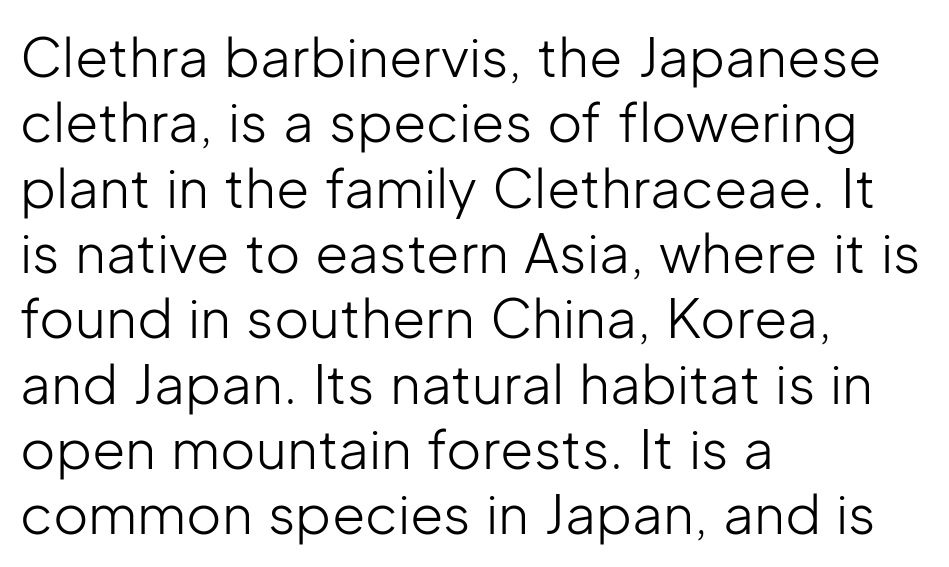
Q: Is the text bold? A: No.
Q: Is the text italic (slanted)? A: No, it is upright.
Q: Is the typeface a serif or a sans-serif typeface? A: Sans-serif.
Q: Is the text underlined? A: No.
Q: How is the paragraph aligned? A: Left-aligned.
Q: Is the spacing between letters normal or unusually wide? A: Normal.
Q: Width (condensed, normal, or wide)? A: Normal.
Q: Stroke contrast? A: Low.
Q: x-height? A: Medium.
Q: Monospaced? A: No.
